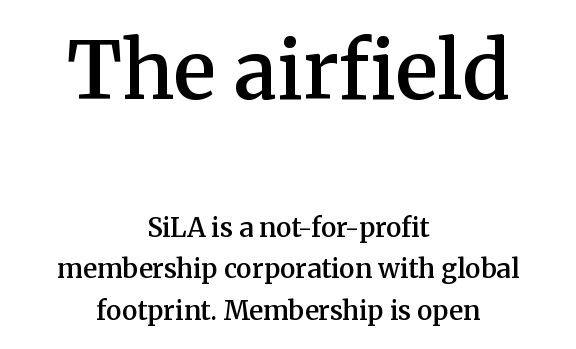
{"serif": "yes", "italic": "no", "bold": "semi", "weight": "semibold", "width": "normal", "stroke_contrast": "medium", "x_height": "medium", "monospaced": "no", "underline": "no", "align": "center", "line_spacing": "normal", "line_spacing_ratio": 1.6, "letter_spacing": "normal", "letter_spacing_em": 0.0, "larger_block": "first", "size_ratio": 3.04, "glyph_px": 79}
